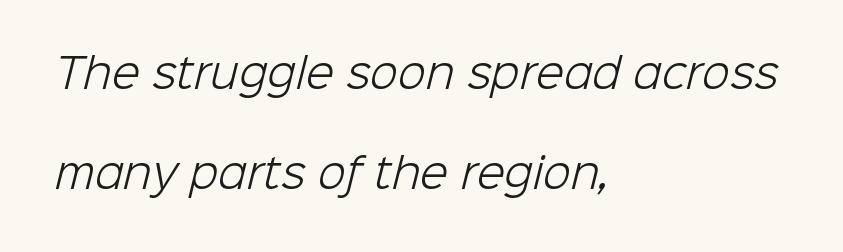
Q: Is the text bold? A: No.
Q: Is the typeface a serif or a sans-serif typeface? A: Sans-serif.
Q: Is the text underlined? A: No.
Q: How is the paragraph aligned? A: Left-aligned.
Q: Is the spacing between letters normal or unusually wide? A: Normal.
Q: Is the spacing between lines tight, normal or loose? A: Loose.
Q: Width (condensed, normal, or wide)? A: Normal.
Q: Stroke contrast? A: Low.
Q: x-height? A: Medium.
Q: Monospaced? A: No.
